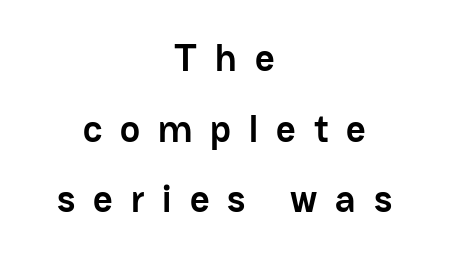
Q: Is the text bold? A: Yes.
Q: Is the text italic (slanted)? A: No, it is upright.
Q: Is the typeface a serif or a sans-serif typeface? A: Sans-serif.
Q: Is the text underlined? A: No.
Q: How is the paragraph aligned? A: Centered.
Q: Is the spacing between letters normal or unusually wide? A: Unusually wide.
Q: Width (condensed, normal, or wide)? A: Normal.
Q: Stroke contrast? A: Low.
Q: x-height? A: Medium.
Q: Monospaced? A: No.
